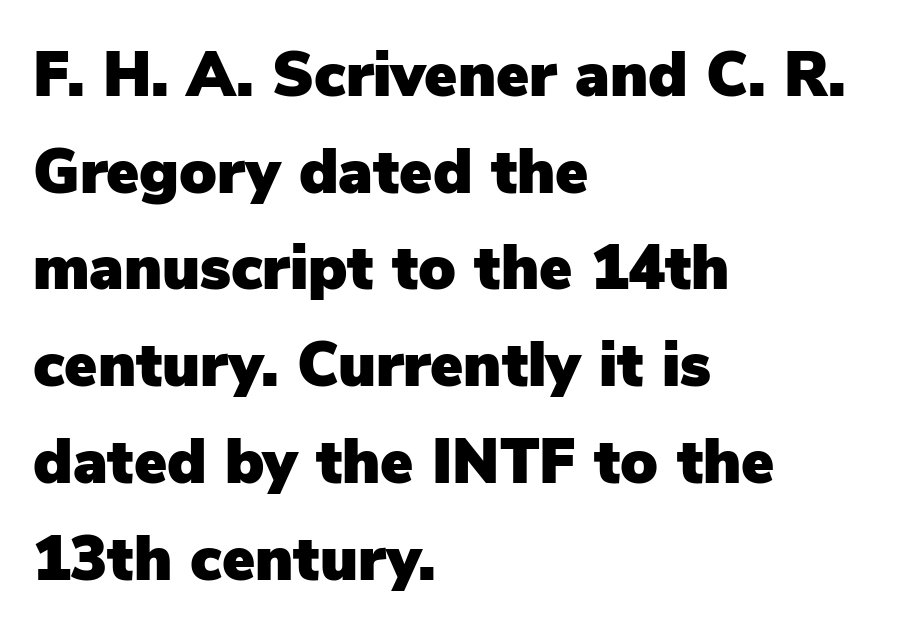
The image shows 62 px sans-serif type, upright; set left-aligned, normal line spacing (1.56x), normal letter spacing, not underlined; low stroke contrast and a medium x-height.
